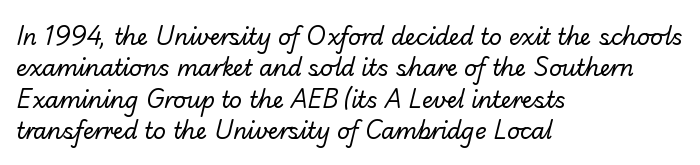
Q: Is the text bold? A: No.
Q: Is the text underlined? A: No.
Q: How is the paragraph aligned? A: Left-aligned.
Q: Is the spacing between letters normal or unusually wide? A: Normal.
Q: Is the spacing between lines tight, normal or loose? A: Normal.
